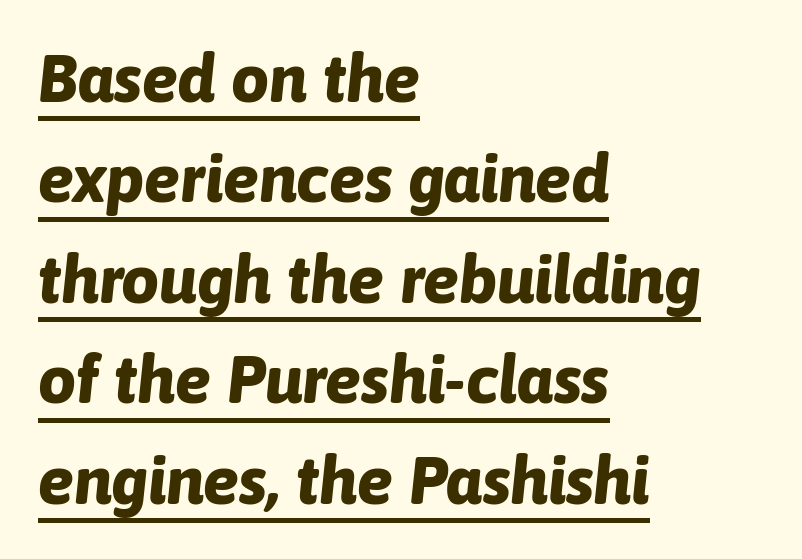
{"italic": "yes", "lean": "right", "slant_degrees": 6, "bold": "yes", "weight": "bold", "width": "normal", "stroke_contrast": "low", "x_height": "medium", "monospaced": "no", "underline": "yes", "align": "left", "line_spacing": "normal", "line_spacing_ratio": 1.5, "letter_spacing": "normal", "letter_spacing_em": 0.0, "glyph_px": 67}
